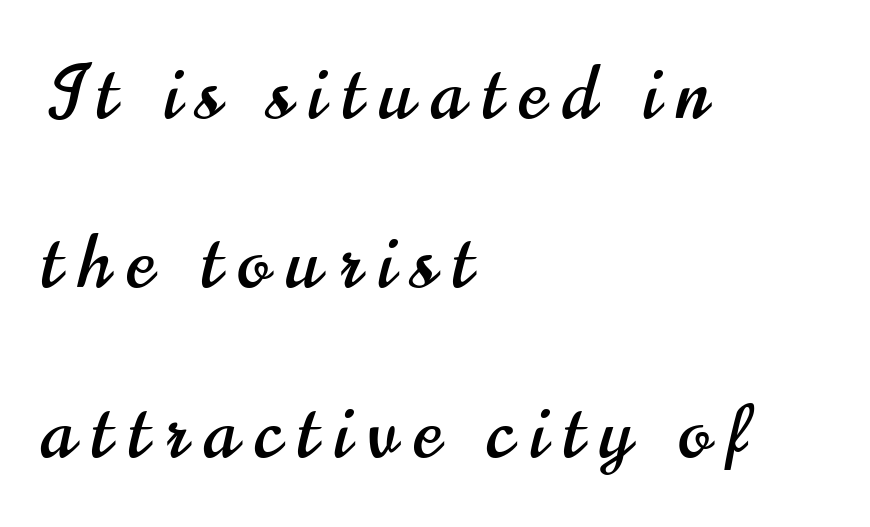
Q: Is the text italic (slanted)? A: Yes.
Q: Is the typeface a serif or a sans-serif typeface? A: Sans-serif.
Q: Is the text underlined? A: No.
Q: How is the paragraph aligned? A: Left-aligned.
Q: Is the spacing between letters normal or unusually wide? A: Unusually wide.
Q: Is the spacing between lines tight, normal or loose? A: Loose.
Q: Width (condensed, normal, or wide)? A: Condensed.
Q: Stroke contrast? A: High.
Q: x-height? A: Small.
Q: Monospaced? A: No.
